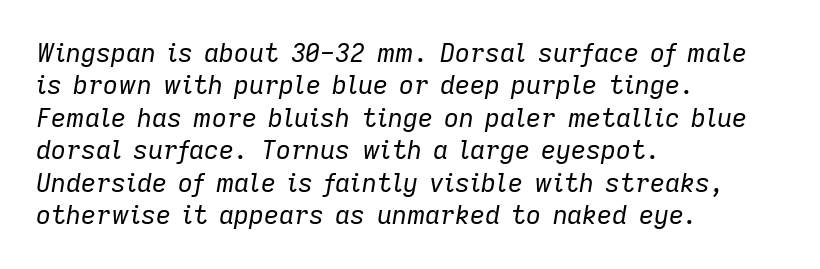
{"italic": "yes", "lean": "right", "slant_degrees": 9, "bold": "no", "underline": "no", "align": "left", "line_spacing": "normal", "line_spacing_ratio": 1.25, "letter_spacing": "normal", "letter_spacing_em": 0.0, "glyph_px": 26}
